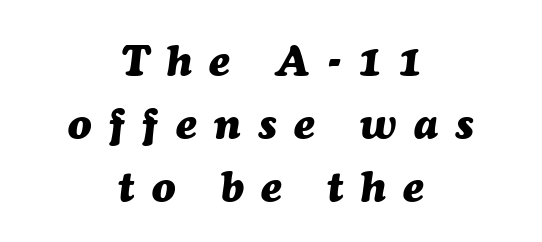
{"italic": "yes", "lean": "right", "slant_degrees": 7, "bold": "yes", "weight": "heavy", "width": "normal", "stroke_contrast": "medium", "x_height": "medium", "monospaced": "no", "underline": "no", "align": "center", "line_spacing": "normal", "line_spacing_ratio": 1.47, "letter_spacing": "wide", "letter_spacing_em": 0.41, "glyph_px": 43}
